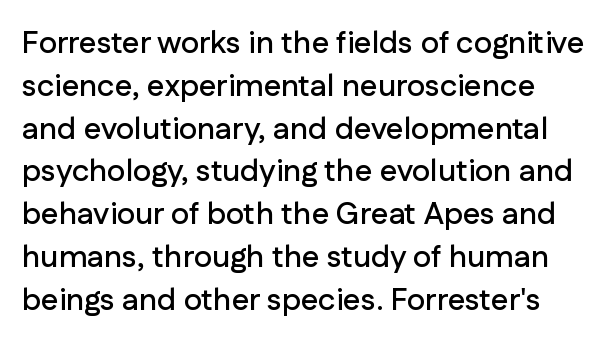
The letters sit at their default tracking, neither squeezed nor spread. Decoration check: the copy has no underline. Note the varied advance widths — an 'i' is clearly narrower than an 'm'. In terms of posture, this sample is upright.
